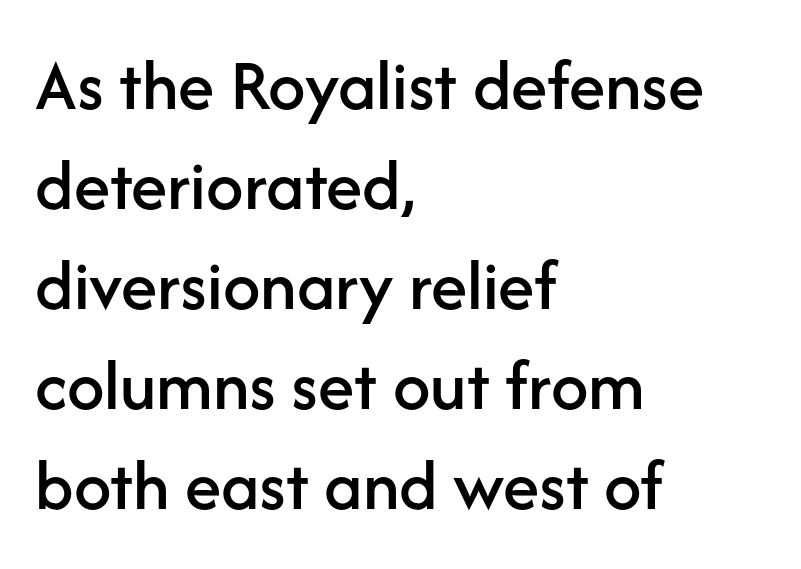
Spacing between characters is what you'd get straight out of the box. The characters display no serif detailing; their extremities are plain. The passage shown is typed in a proportional face where columns would drift. A clean baseline with only descenders dipping below it. You can tell it's not italic because the verticals are truly vertical.
